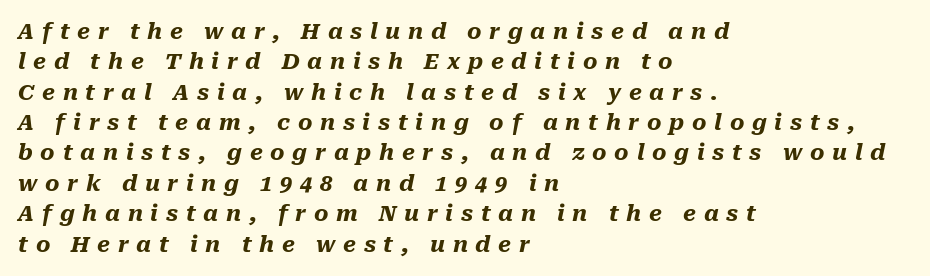
{"italic": "yes", "lean": "right", "slant_degrees": 10, "bold": "yes", "underline": "no", "align": "left", "line_spacing": "normal", "line_spacing_ratio": 1.38, "letter_spacing": "wide", "letter_spacing_em": 0.35, "glyph_px": 22}
